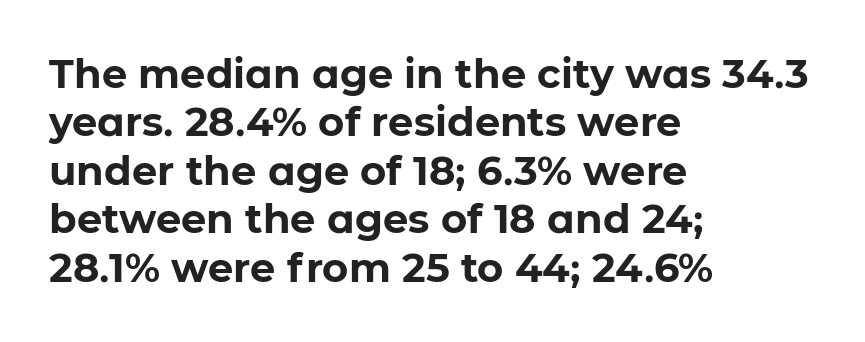
Reading down the block, your eye returns to a fixed left position each line. The letters carry no serifs — their stems end cleanly without finishing strokes. The passage shown is not underscored anywhere. Proportional: the letters do not fall into vertical columns. The typography opts for an upright posture over an oblique one.
